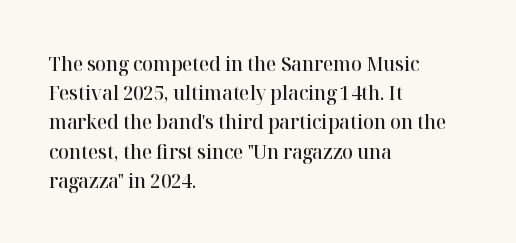
{"italic": "no", "bold": "semi", "underline": "no", "align": "left", "line_spacing": "normal", "line_spacing_ratio": 1.46, "letter_spacing": "normal", "letter_spacing_em": 0.0, "glyph_px": 20}
